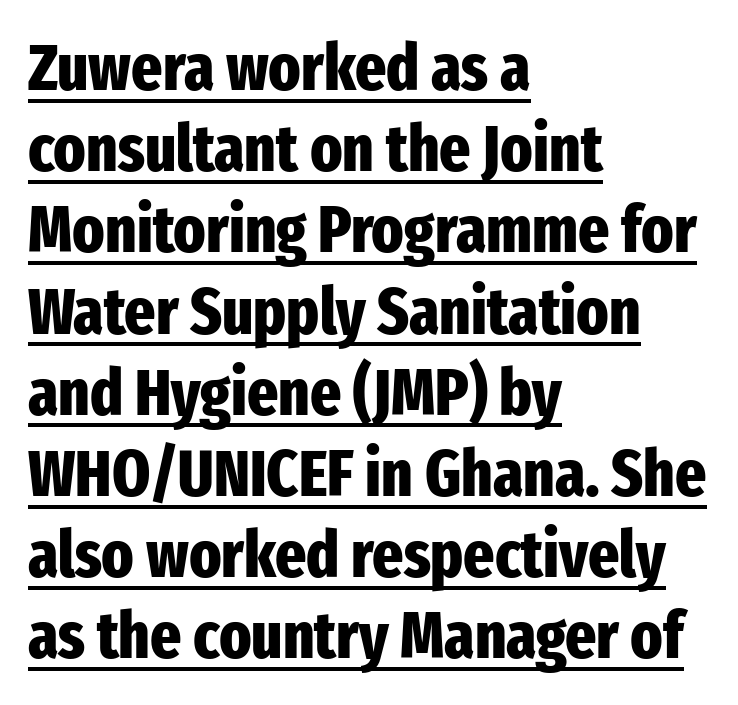
{"serif": "no", "italic": "no", "bold": "yes", "weight": "heavy", "width": "condensed", "stroke_contrast": "low", "x_height": "medium", "monospaced": "no", "underline": "yes", "align": "left", "line_spacing_ratio": 1.23, "letter_spacing": "normal", "letter_spacing_em": 0.0, "glyph_px": 66}
